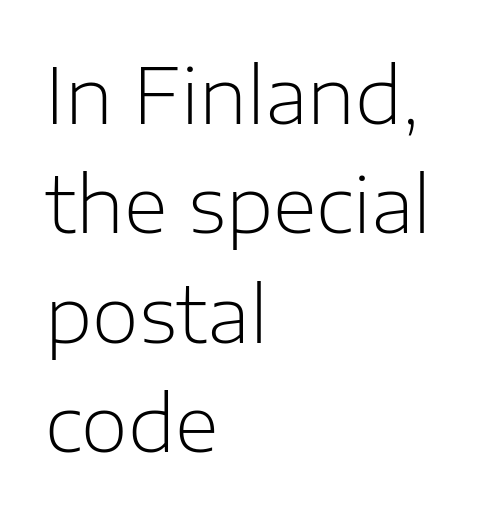
The image shows 76 px light sans-serif type, upright; set left-aligned, normal line spacing (1.44x), normal letter spacing, not underlined; low stroke contrast and a medium x-height.
